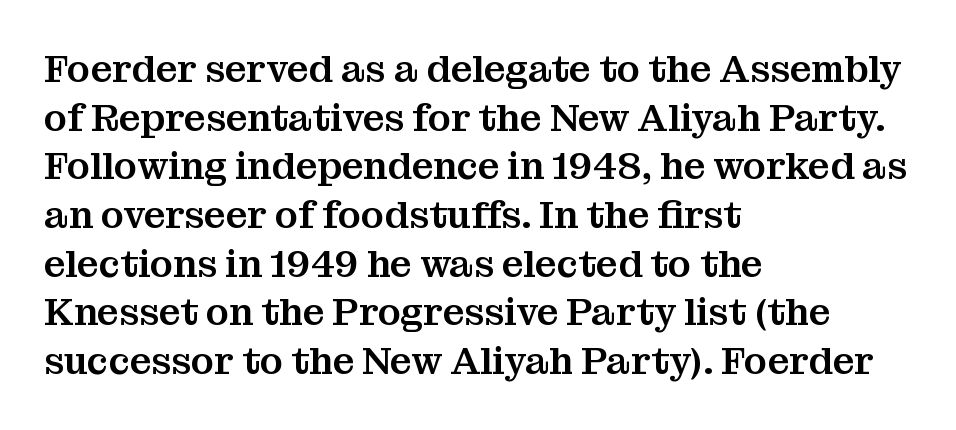
Observe the serifs anchoring each vertical stroke in this sample. Spacing verdict: proportional, widths tailored to each character. Horizontal bands of white between lines are of average thickness. The rag falls on the right side of this text block. There is no visible air inserted between adjacent glyphs. Rule under the text: the space is simply empty.
